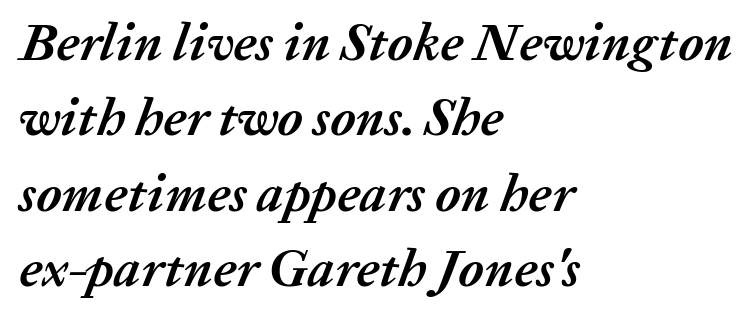
The image shows 53 px semibold type, italic (leaning right); set left-aligned, normal line spacing (1.42x), normal letter spacing, not underlined; medium stroke contrast and a medium x-height.
